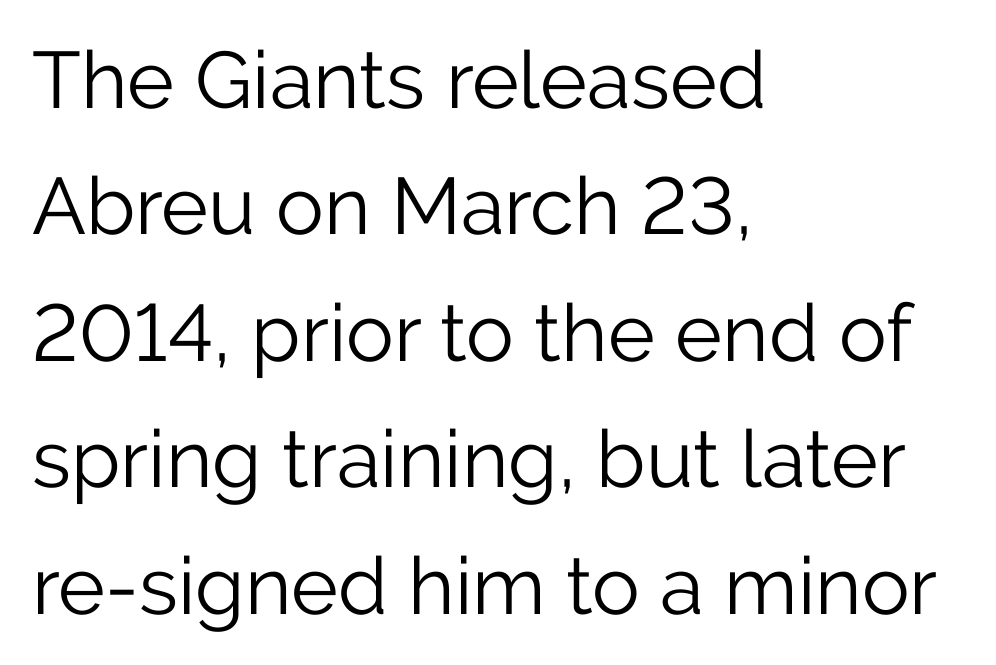
The image shows 80 px light sans-serif type, upright; set left-aligned, normal line spacing (1.58x), normal letter spacing, not underlined; low stroke contrast and a medium x-height.
